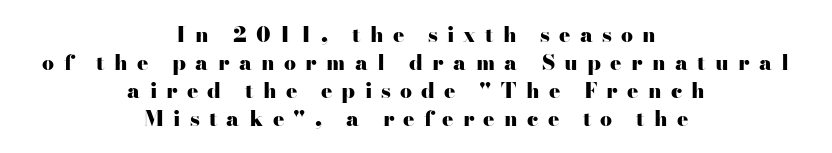
{"italic": "no", "bold": "yes", "underline": "no", "align": "center", "line_spacing": "normal", "line_spacing_ratio": 1.33, "letter_spacing": "wide", "letter_spacing_em": 0.44, "glyph_px": 21}
